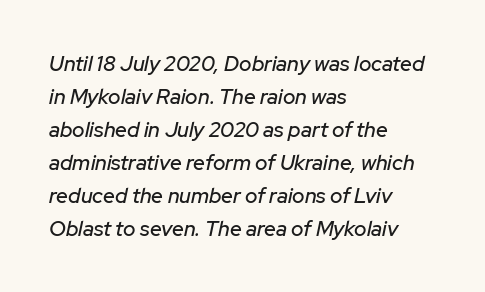
The image shows 21 px text type, italic (leaning right); set left-aligned, normal line spacing (1.57x), normal letter spacing, not underlined.
